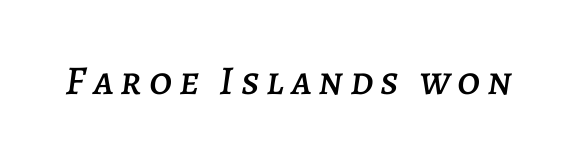
{"italic": "yes", "lean": "right", "slant_degrees": 7, "width": "normal", "stroke_contrast": "low", "x_height": "large", "monospaced": "no", "underline": "no", "glyph_px": 41}
